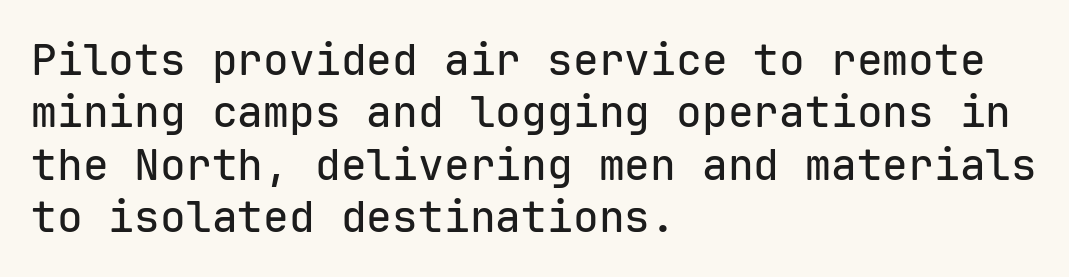
The image shows 43 px sans-serif type, upright, monospaced; set left-aligned, line spacing 1.22x, normal letter spacing, not underlined; low stroke contrast and a medium x-height.
